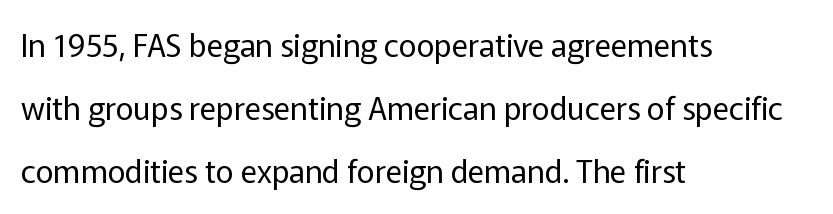
Q: Is the text bold? A: No.
Q: Is the text italic (slanted)? A: No, it is upright.
Q: Is the typeface a serif or a sans-serif typeface? A: Sans-serif.
Q: Is the text underlined? A: No.
Q: How is the paragraph aligned? A: Left-aligned.
Q: Is the spacing between letters normal or unusually wide? A: Normal.
Q: Is the spacing between lines tight, normal or loose? A: Loose.
Q: Width (condensed, normal, or wide)? A: Normal.
Q: Stroke contrast? A: Low.
Q: x-height? A: Medium.
Q: Monospaced? A: No.
